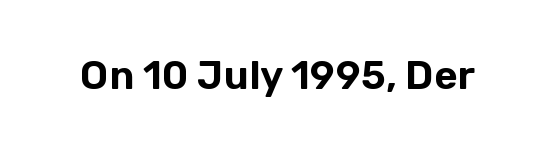
The image shows 40 px sans-serif type, upright; set normal letter spacing, not underlined; low stroke contrast and a medium x-height.
